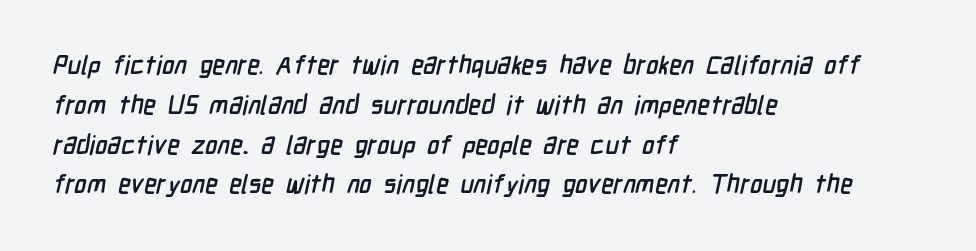
The image shows 26 px text type; set left-aligned, normal line spacing (1.53x), normal letter spacing, not underlined.
